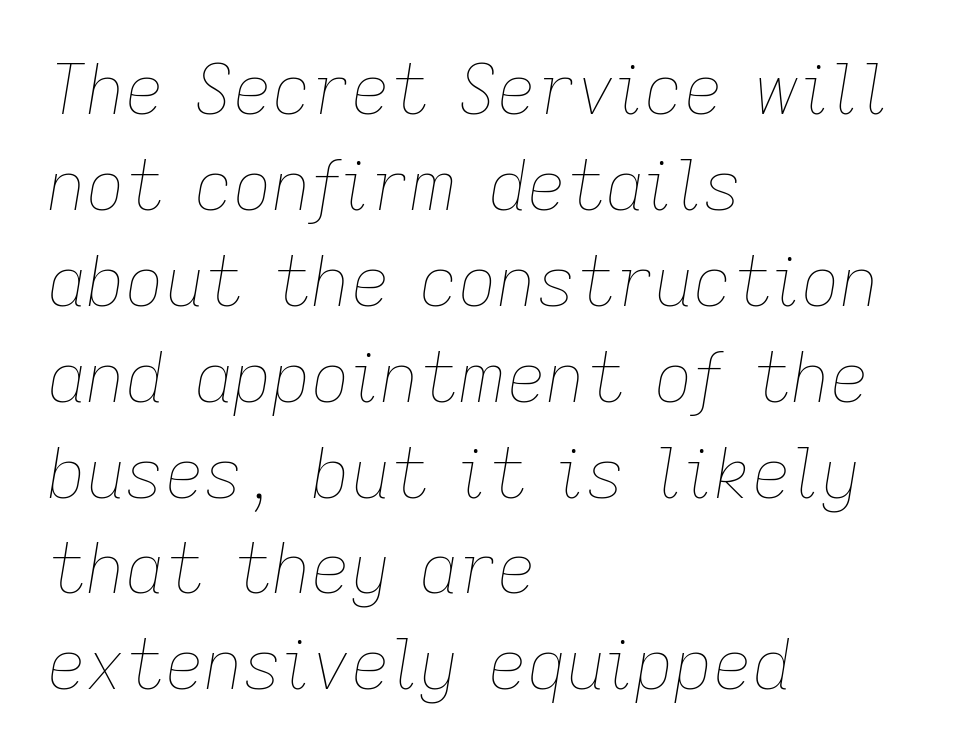
This sample uses plain, unmodified letter spacing. The ragged edge is on the right, which tells us the setting is flush left. Think of a printed novel: that variable character pitch is what you see here. Honestly, the row spacing looks completely unremarkable. This rendering features lettering with no underline.
